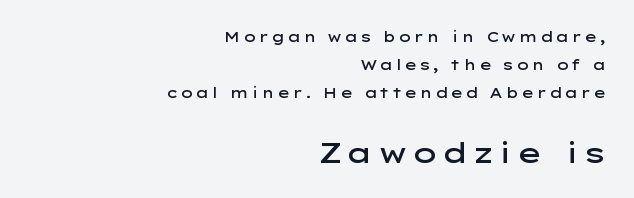
The compositor pushed each line to the right boundary. A typesetter would mark this as roman, not italic. The designer gave the closing block more size than the opening block. The typesetting leans somewhat heavy: a semibold. The typeface chosen for these lines omits serifs. The vertical gap from one line to the next is large.
